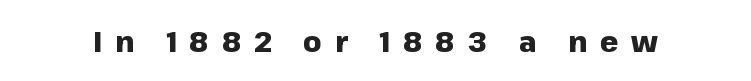
The passage shown is emphatically bold. Are there feet on the stems? There aren't — it's a sans. Honestly, there is no underline to notice here at all. Posture: straight, roman, zero tilt. Students, note that the glyphs here are deliberately spaced far apart. Looks like regular typesetting: each glyph gets only the width it needs.
